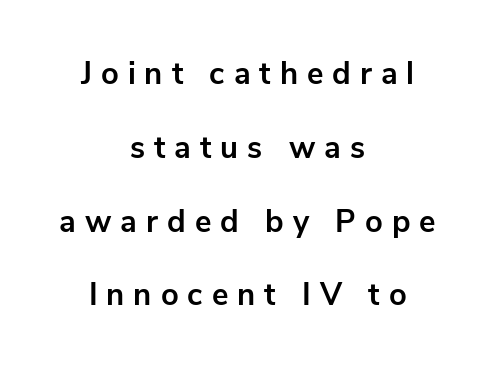
A dark, heavy texture on the line: the type is bold. Every stem runs plumb, perpendicular to the baseline. You could not count columns in this text — the font is proportionally spaced. Honestly, there is no underline to notice here at all. Regarding leading, the lines here are spaced well apart.
